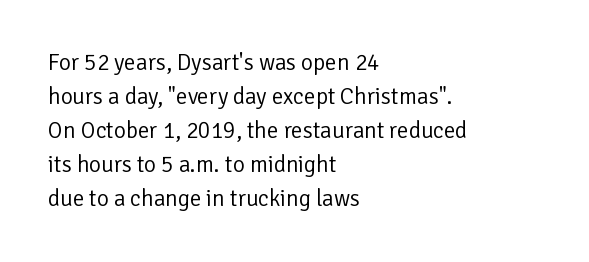
Q: Is the text bold? A: No.
Q: Is the text italic (slanted)? A: No, it is upright.
Q: Is the text underlined? A: No.
Q: How is the paragraph aligned? A: Left-aligned.
Q: Is the spacing between letters normal or unusually wide? A: Normal.
Q: Is the spacing between lines tight, normal or loose? A: Normal.
